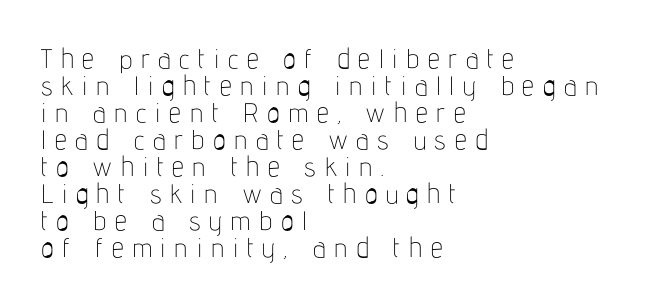
When letters stand straight like this, we call the style roman or upright. There is plenty of visible air inserted between adjacent glyphs. The passage is arranged the way most books set body copy — flush left. Only glyphs here, with clear space below each row.
